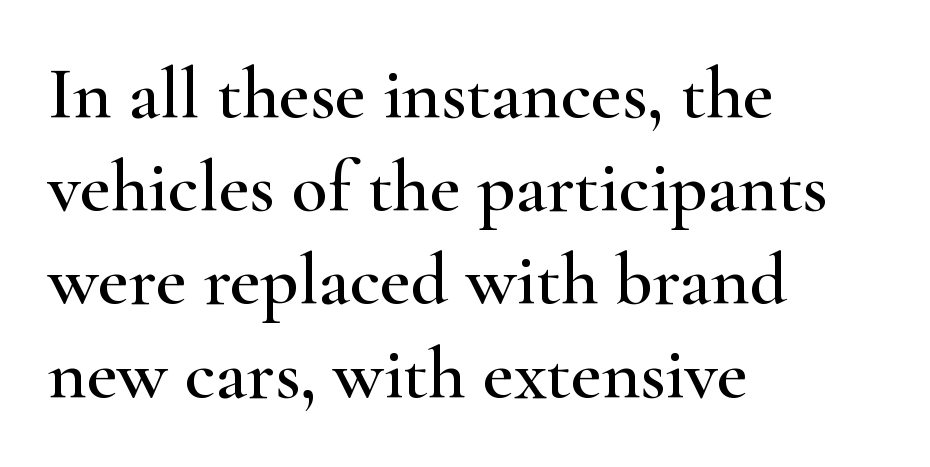
Think of a printed novel: that variable character pitch is what you see here. Examine the stroke ends and you'll spot serifs. Students, note that the glyphs here touch the page at normal intervals. Posture: straight, roman, zero tilt.
